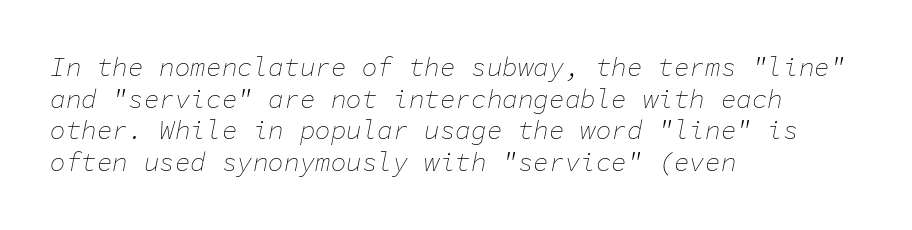
{"italic": "yes", "lean": "right", "slant_degrees": 11, "bold": "no", "underline": "no", "align": "left", "line_spacing_ratio": 1.22, "letter_spacing": "normal", "letter_spacing_em": 0.0, "glyph_px": 26}
